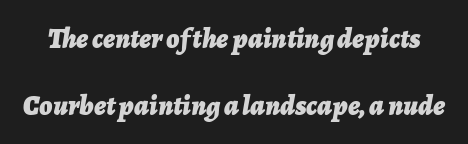
The image shows 28 px bold type, italic (leaning right); set loose line spacing (2.38x), normal letter spacing, not underlined; low stroke contrast and a medium x-height.
